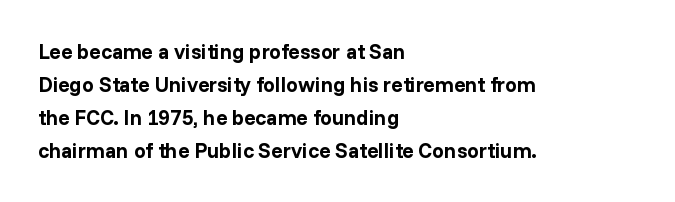
{"italic": "no", "bold": "yes", "underline": "no", "align": "left", "line_spacing": "normal", "line_spacing_ratio": 1.57, "letter_spacing": "normal", "letter_spacing_em": 0.0, "glyph_px": 21}
